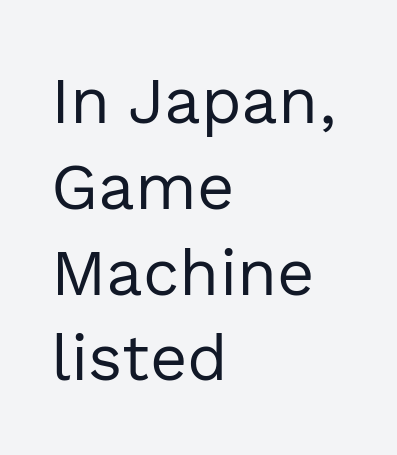
These glyphs show unthickened strokes, regular width or finer. A bare baseline throughout the passage. Every stem runs plumb, perpendicular to the baseline. Classification — sans serif. Each letter keeps its own natural width here, so spacing adapts to shape. Is the letter spacing exaggerated? No — it looks like the ordinary default.
